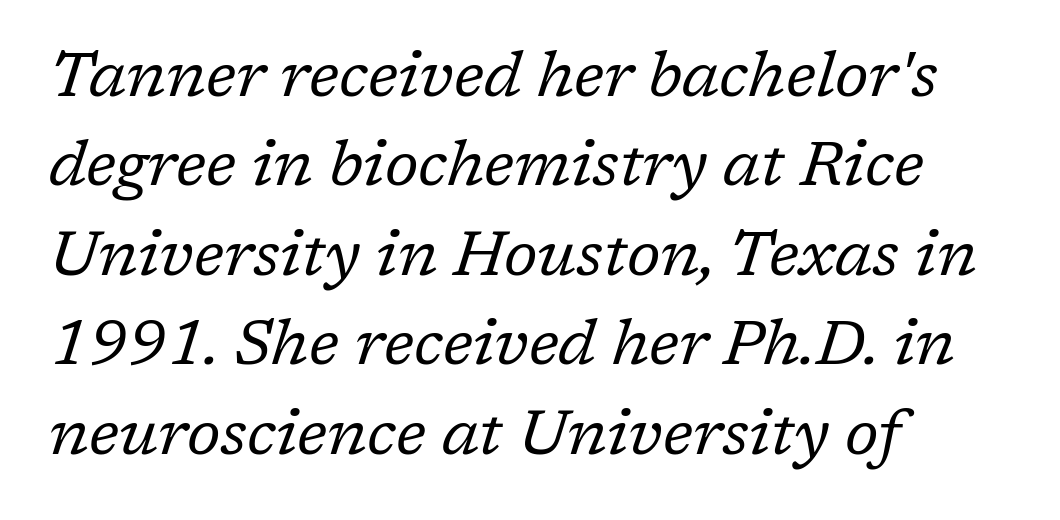
The image shows 63 px regular-weight serif type, italic (leaning right); set left-aligned, normal line spacing (1.42x), normal letter spacing, not underlined; low stroke contrast and a medium x-height.
